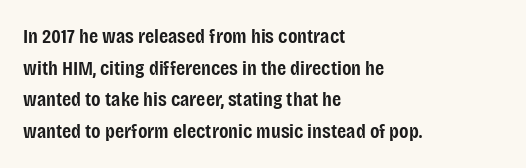
The image shows 21 px text type, upright; set left-aligned, normal line spacing (1.51x), normal letter spacing, not underlined.
